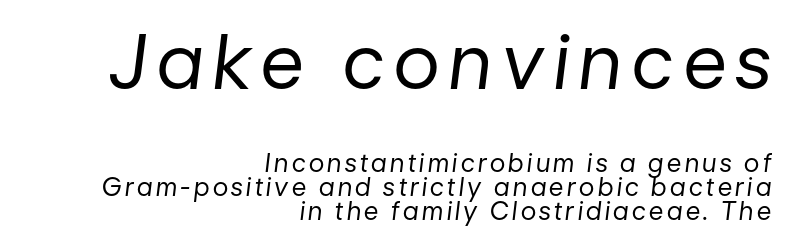
Q: Is the text bold? A: No.
Q: Is the text italic (slanted)? A: Yes, it leans right by about 7 degrees.
Q: Is the text underlined? A: No.
Q: How is the paragraph aligned? A: Right-aligned.
Q: Is the spacing between lines tight, normal or loose? A: Tight.
Q: Which block of text is set in a larger size, the first (top) or the second (bottom)? A: The first (top) one.
Q: Width (condensed, normal, or wide)? A: Normal.
Q: Stroke contrast? A: Low.
Q: x-height? A: Medium.
Q: Monospaced? A: No.
